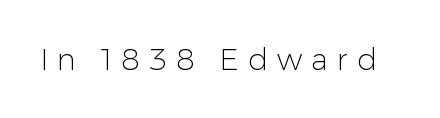
The image shows 30 px light sans-serif type, upright; set unusually wide letter spacing (+0.3 em), not underlined; low stroke contrast and a medium x-height.
